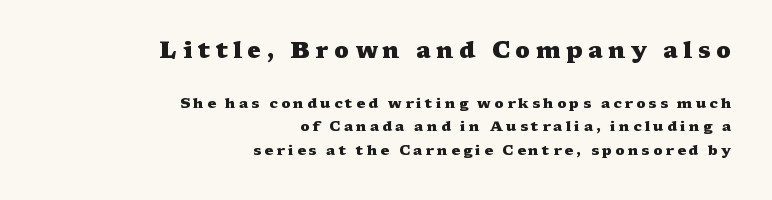
The image shows 23 px bold type, upright; set right-aligned, normal line spacing (1.65x), unusually wide letter spacing (+0.24 em), not underlined; the first (top) block is 1.64x larger.
